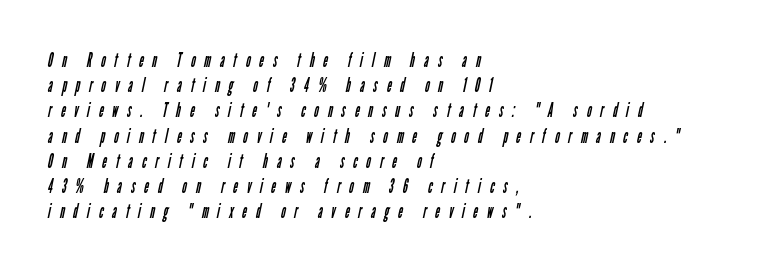
Leading: standard. The face used here is rendered with a markedly widened letterfit. A clean baseline with only descenders dipping below it. All the whitespace from short lines collects on the right. Weight class: somewhere from thin through regular.
